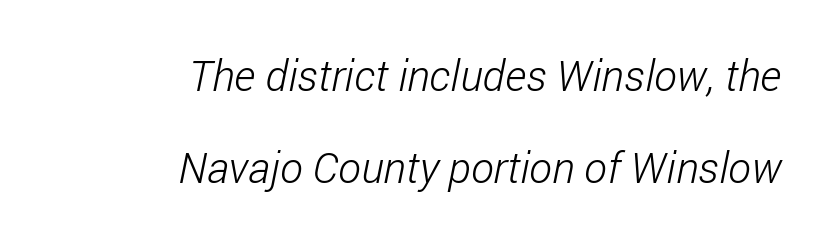
The image shows 43 px light, condensed sans-serif type; set right-aligned, loose line spacing (2.13x), normal letter spacing, not underlined; low stroke contrast and a medium x-height.
